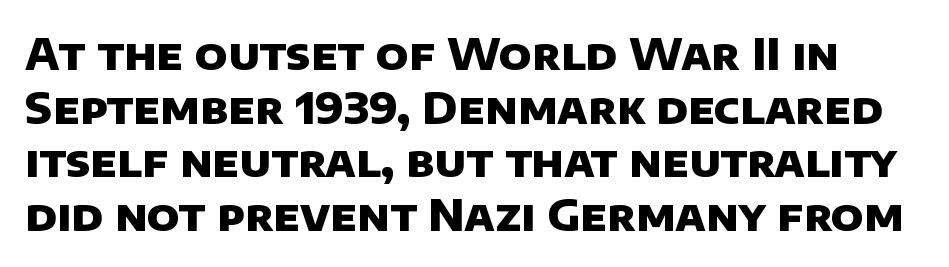
The image shows 43 px heavy sans-serif type; set normal line spacing (1.25x), normal letter spacing, not underlined; low stroke contrast and a large x-height.
